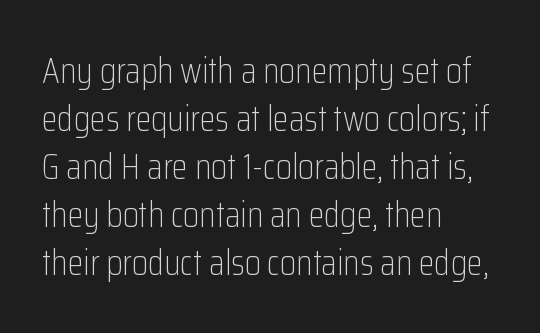
Q: Is the text bold? A: No.
Q: Is the text italic (slanted)? A: No, it is upright.
Q: Is the typeface a serif or a sans-serif typeface? A: Sans-serif.
Q: Is the text underlined? A: No.
Q: How is the paragraph aligned? A: Left-aligned.
Q: Is the spacing between letters normal or unusually wide? A: Normal.
Q: Is the spacing between lines tight, normal or loose? A: Normal.
Q: Width (condensed, normal, or wide)? A: Condensed.
Q: Stroke contrast? A: Low.
Q: x-height? A: Medium.
Q: Monospaced? A: No.
